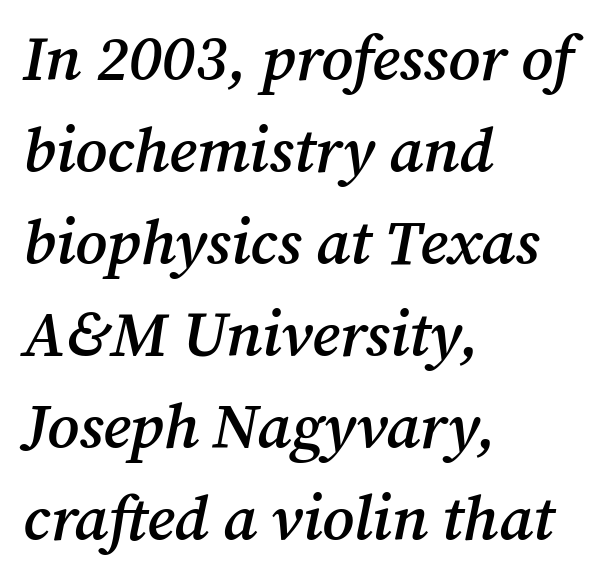
The image shows 63 px semibold serif type, italic (leaning right); set left-aligned, normal line spacing (1.46x), normal letter spacing, not underlined; medium stroke contrast and a medium x-height.
